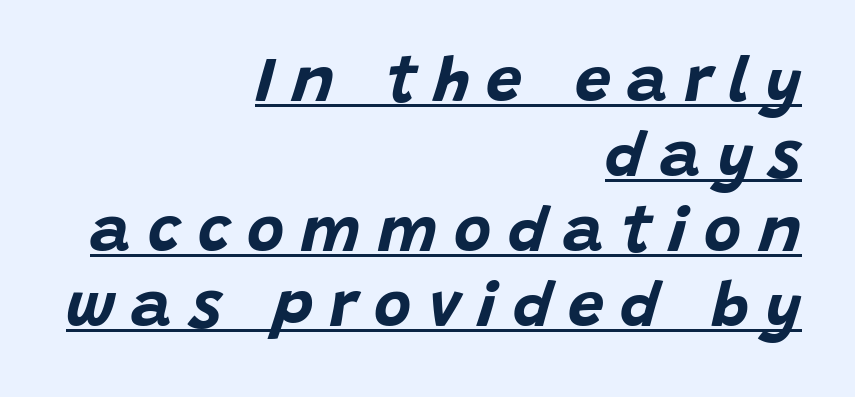
When letters slant like this, we call the style italic. Look at the tracking — it's clearly loosened, letters drifting apart. The lines are quadded right. In designer terms, the underline attribute is active on this setting.
